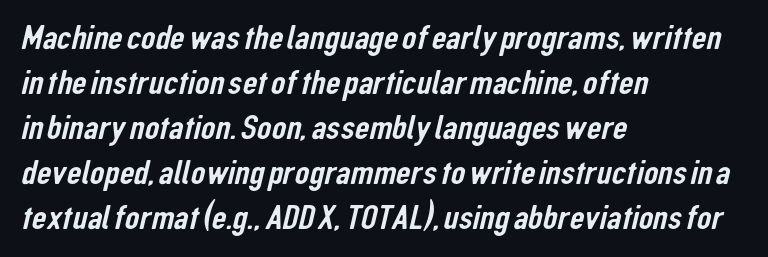
The image shows 36 px condensed sans-serif type; set left-aligned, normal line spacing (1.25x), normal letter spacing, not underlined; low stroke contrast and a medium x-height.
